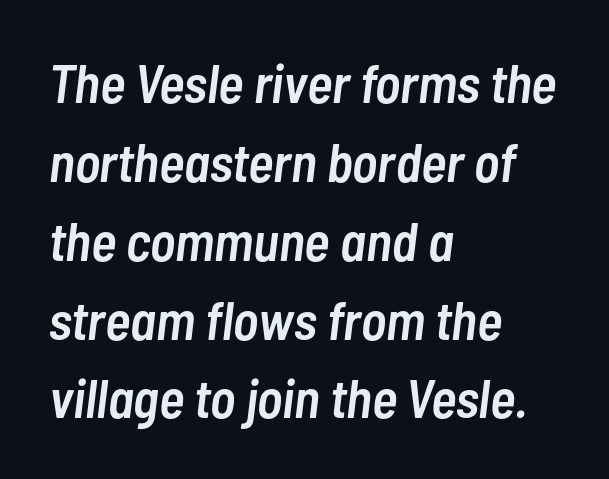
A typesetter would call this proportional, since set widths differ per character. The font's italic variant was chosen for this text. Line starts are locked; line ends wander. Letters rest on an invisible, unmarked baseline.
